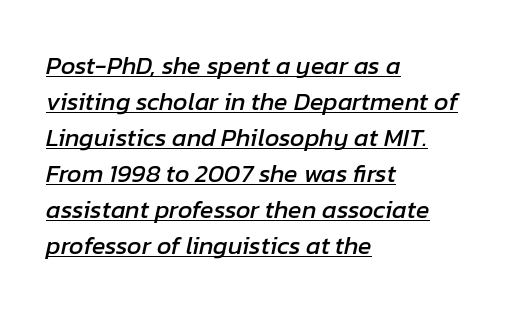
Q: Is the text italic (slanted)? A: Yes, it leans right by about 12 degrees.
Q: Is the text underlined? A: Yes.
Q: How is the paragraph aligned? A: Left-aligned.
Q: Is the spacing between letters normal or unusually wide? A: Normal.
Q: Is the spacing between lines tight, normal or loose? A: Normal.
